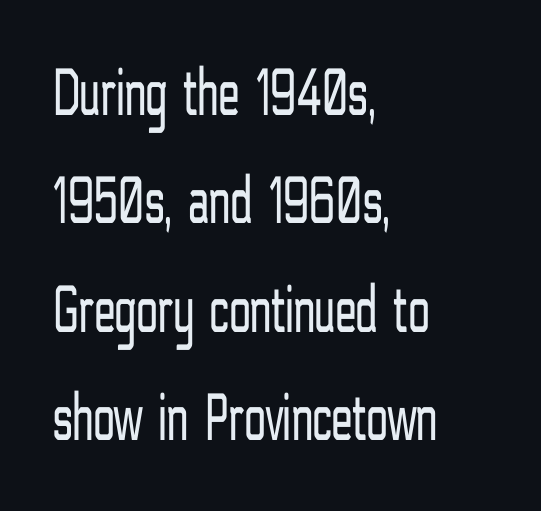
The image shows 69 px light, condensed sans-serif type, upright; set left-aligned, normal line spacing (1.57x), normal letter spacing, not underlined; low stroke contrast and a medium x-height.
